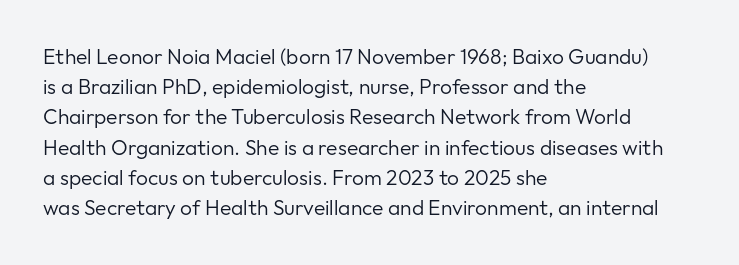
Regarding leading, the lines here are spaced in the standard way. Underline: absent. A classic flush-left, rag-right setting is used for this passage. Every character sits straight up, as roman type does.
